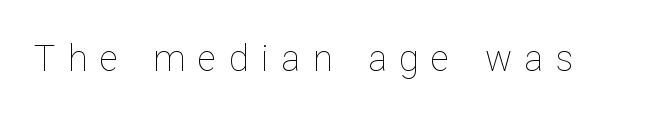
The image shows 36 px thin type, upright; set unusually wide letter spacing (+0.35 em), not underlined; low stroke contrast and a medium x-height.
